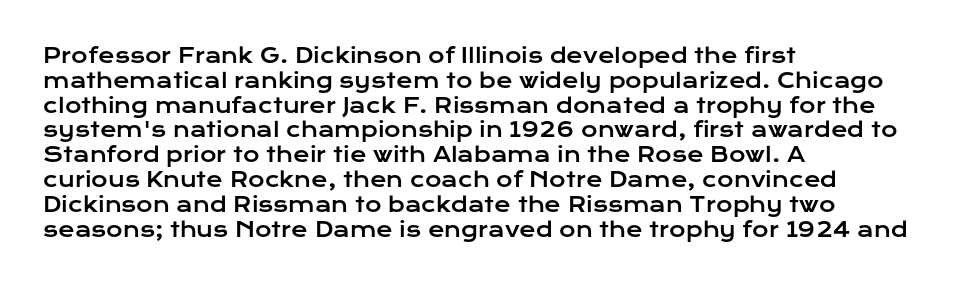
{"italic": "no", "underline": "no", "align": "left", "line_spacing_ratio": 1.24, "letter_spacing": "normal", "letter_spacing_em": 0.0, "glyph_px": 20}
